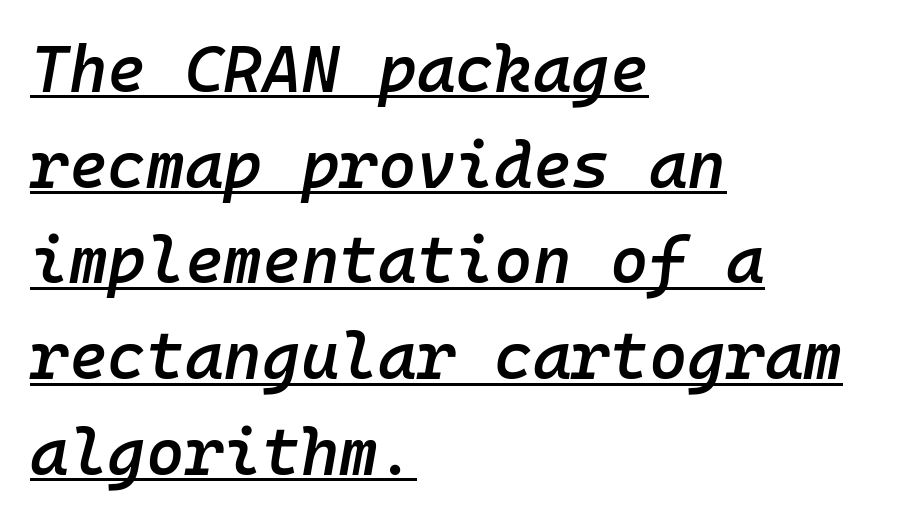
The image shows 66 px semibold type, italic (leaning right), monospaced; set left-aligned, normal line spacing (1.45x), normal letter spacing, underlined; low stroke contrast and a medium x-height.
